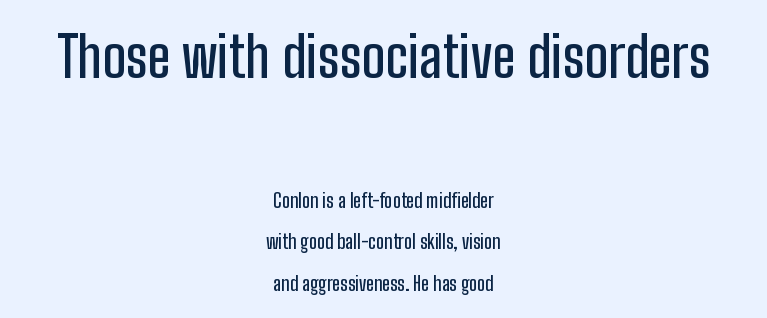
The rag falls on both sides of this text block equally. The first block has been scaled up relative to the second. No italicization has been applied; the sample stays upright. This sample has the flowing, uneven cadence of proportional lettering. A sans-serif font was chosen for this passage. Vertically, the passage feels expansive, rows floating well apart.
